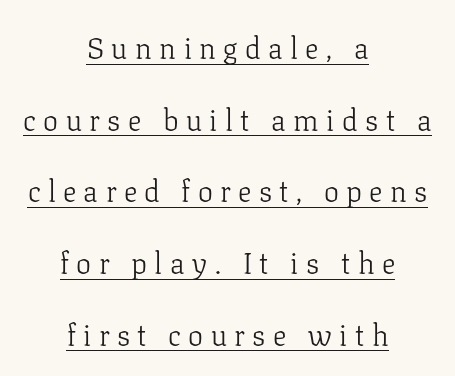
{"serif": "yes", "italic": "no", "bold": "no", "weight": "light", "width": "normal", "stroke_contrast": "low", "x_height": "medium", "monospaced": "no", "underline": "yes", "align": "center", "line_spacing": "loose", "line_spacing_ratio": 2.39, "letter_spacing": "wide", "letter_spacing_em": 0.25, "glyph_px": 30}
